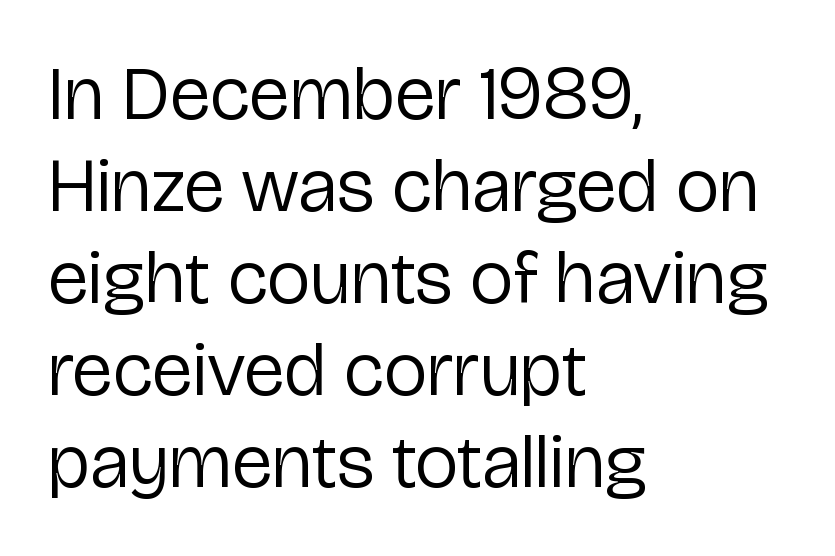
These lines are rendered in a variable-pitch font. The rendering shows plain stroke endings on the letterforms — a sans-serif design. Upright lettering throughout. Bare-footed words on every line. Weight: in the light-to-regular range.
